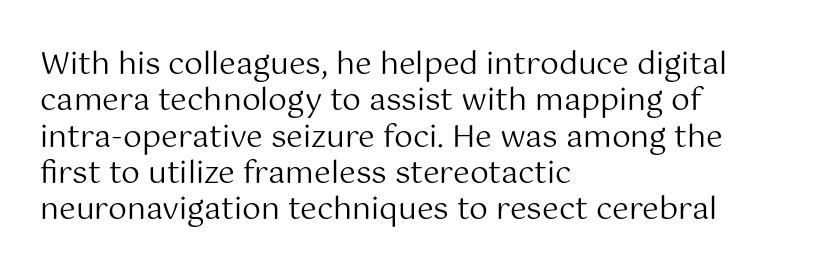
{"serif": "no", "italic": "no", "bold": "no", "weight": "regular", "width": "normal", "stroke_contrast": "medium", "x_height": "medium", "monospaced": "no", "underline": "no", "align": "left", "line_spacing_ratio": 1.21, "letter_spacing": "normal", "letter_spacing_em": 0.0, "glyph_px": 30}
